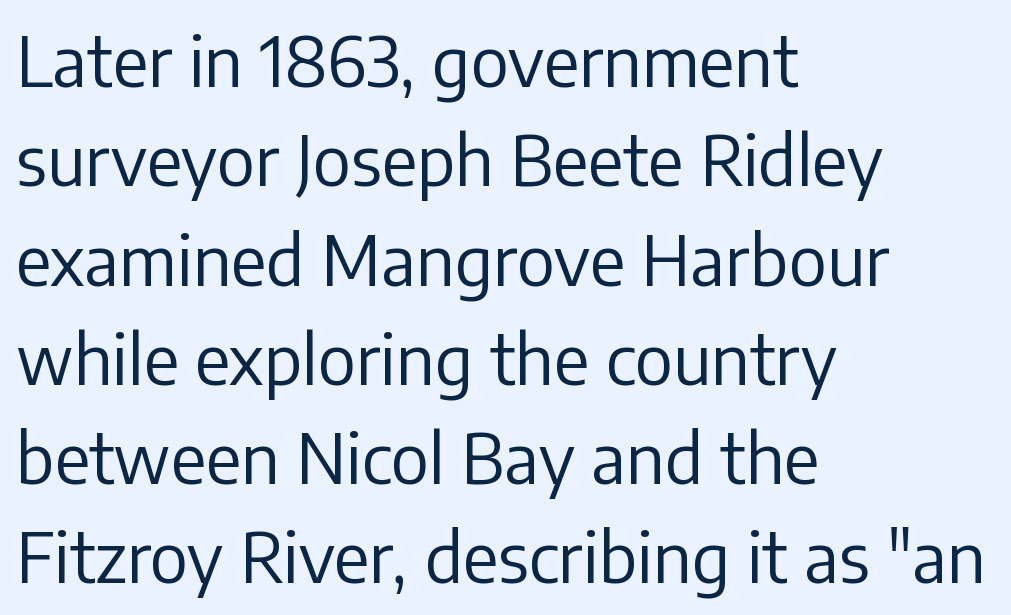
Q: Is the text bold? A: No.
Q: Is the text italic (slanted)? A: No, it is upright.
Q: Is the typeface a serif or a sans-serif typeface? A: Sans-serif.
Q: Is the text underlined? A: No.
Q: How is the paragraph aligned? A: Left-aligned.
Q: Is the spacing between letters normal or unusually wide? A: Normal.
Q: Is the spacing between lines tight, normal or loose? A: Normal.
Q: Width (condensed, normal, or wide)? A: Normal.
Q: Stroke contrast? A: Low.
Q: x-height? A: Medium.
Q: Monospaced? A: No.
